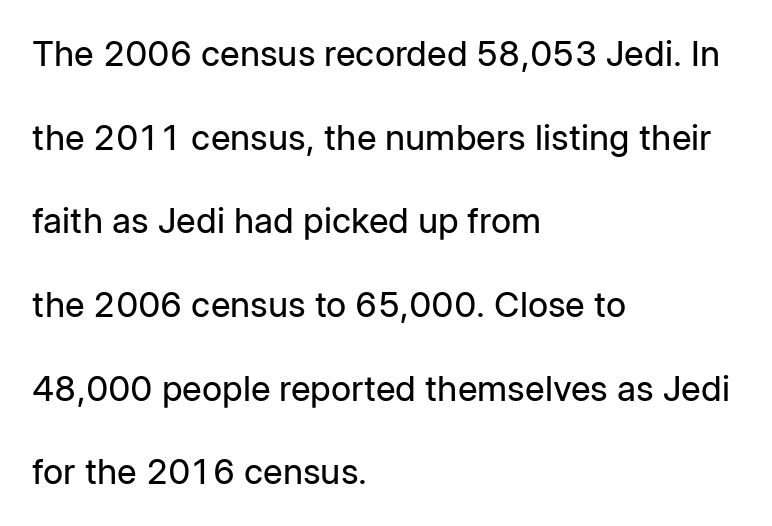
The lettering holds an erect, upright posture throughout. The paragraph has a hard left edge and a soft right edge. Spacing verdict: proportional, widths tailored to each character. One glance says open: line gaps are wider than usual.
